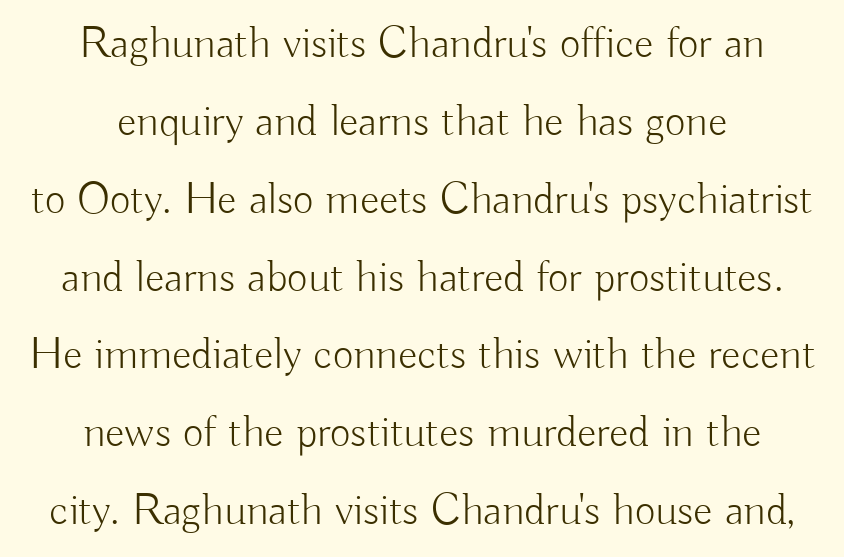
Q: Is the text bold? A: No.
Q: Is the text italic (slanted)? A: No, it is upright.
Q: Is the typeface a serif or a sans-serif typeface? A: Sans-serif.
Q: Is the text underlined? A: No.
Q: How is the paragraph aligned? A: Centered.
Q: Is the spacing between letters normal or unusually wide? A: Normal.
Q: Width (condensed, normal, or wide)? A: Normal.
Q: Stroke contrast? A: Low.
Q: x-height? A: Small.
Q: Monospaced? A: No.
